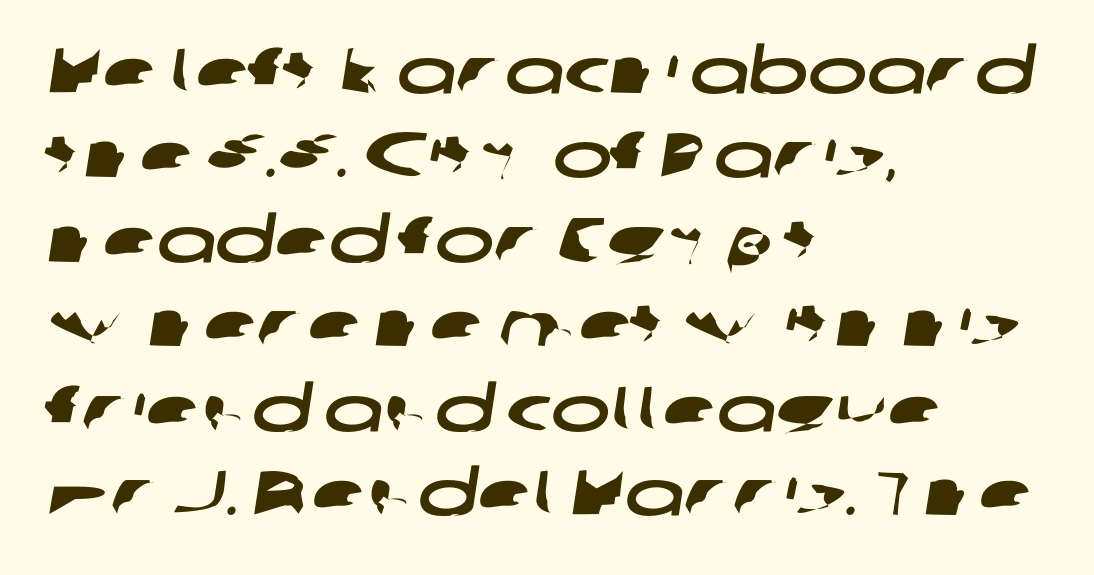
The image shows 63 px wide sans-serif type; set left-aligned, normal line spacing (1.34x), normal letter spacing, not underlined; low stroke contrast and a medium x-height.
